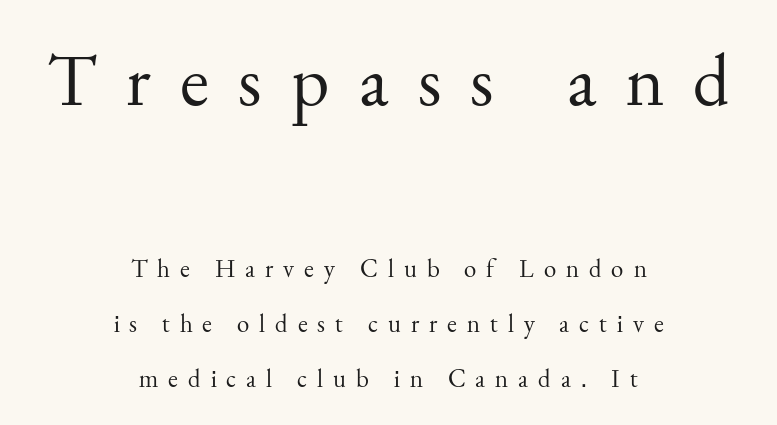
The image shows 74 px regular-weight serif type, upright; set centered, loose line spacing (2.19x), unusually wide letter spacing (+0.4 em), not underlined; the first (top) block is 2.96x larger; medium stroke contrast and a small x-height.
